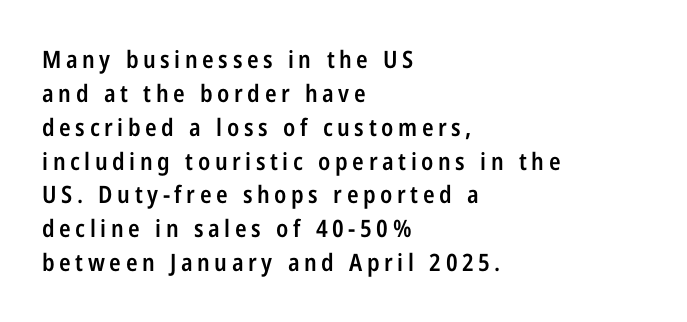
This rendering uses left alignment, leaving the right contour irregular. Weight: semibold (demi). The words here are not underlined. Evenly set lines give the paragraph a standard silhouette.
